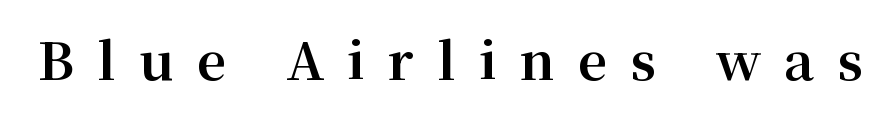
Quick note: not italic, upright. Little horizontal feet cap the strokes, marking this as serif type. Look at the tracking — it's clearly loosened, letters drifting apart. Descender tails drop into unmarked territory. The passage shown is typed in a proportional face where columns would drift. The letters are bold, with thick, heavy strokes.
